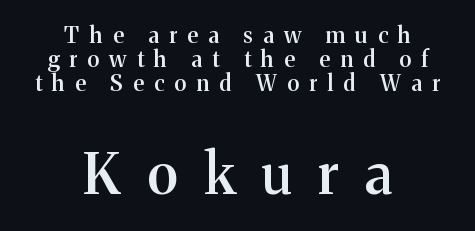
The image shows 56 px semibold serif type, upright; set centered, tight line spacing (1.09x), unusually wide letter spacing (+0.47 em), not underlined; the second (bottom) block is 2.55x larger; medium stroke contrast and a medium x-height.
